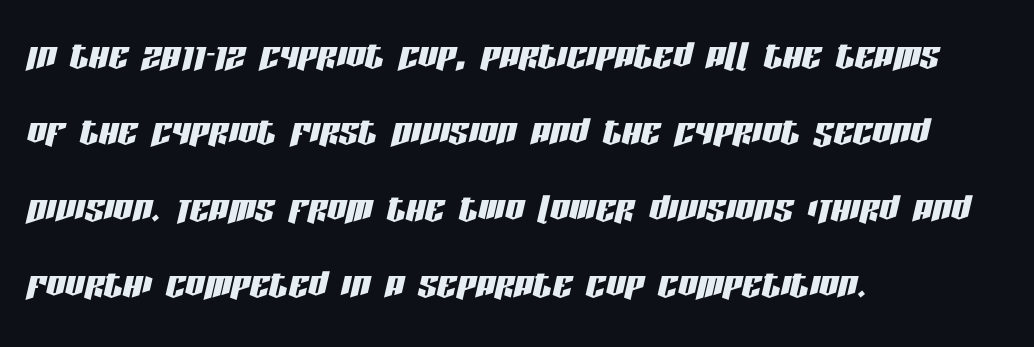
{"italic": "yes", "lean": "right", "slant_degrees": 13, "width": "condensed", "stroke_contrast": "low", "x_height": "large", "monospaced": "no", "underline": "no", "align": "left", "line_spacing": "normal", "line_spacing_ratio": 1.59, "letter_spacing": "normal", "letter_spacing_em": 0.0, "glyph_px": 48}
